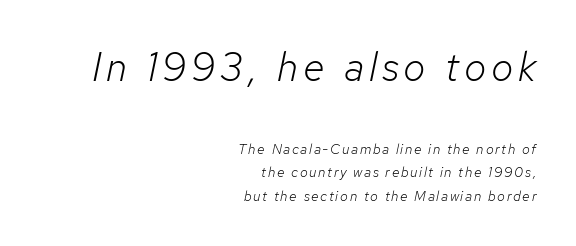
The image shows 40 px light type, italic (leaning right); set right-aligned, normal line spacing (1.67x), not underlined; the first (top) block is 2.86x larger; low stroke contrast and a medium x-height.
